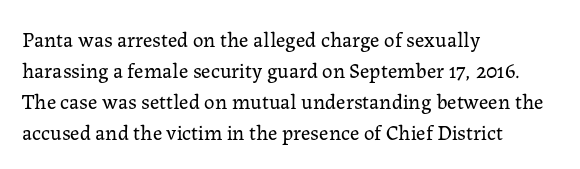
If you drew a line through each stem, it would be perfectly vertical. Leftover space on each line is placed entirely after the last word. The vertical gap from one line to the next is medium. The specimen omits any rule beneath the text block's lines.
